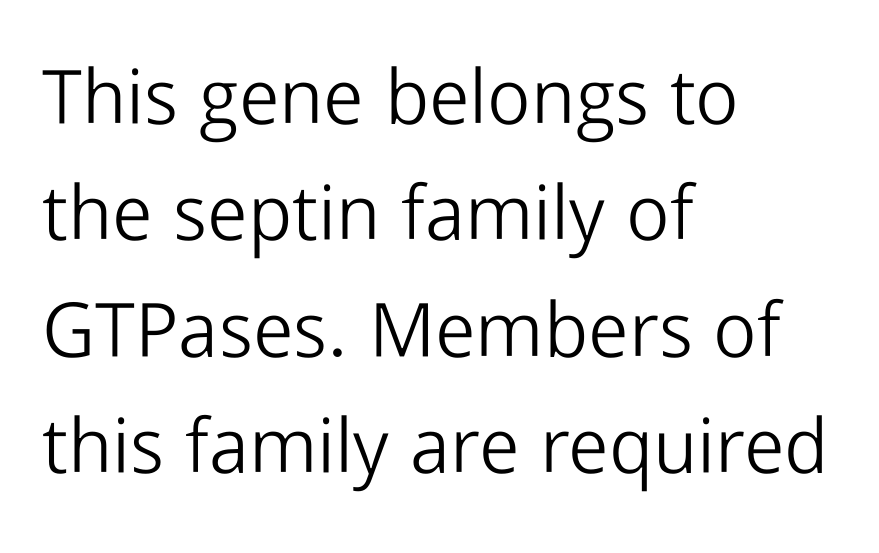
Q: Is the text bold? A: No.
Q: Is the text italic (slanted)? A: No, it is upright.
Q: Is the typeface a serif or a sans-serif typeface? A: Sans-serif.
Q: Is the text underlined? A: No.
Q: How is the paragraph aligned? A: Left-aligned.
Q: Is the spacing between letters normal or unusually wide? A: Normal.
Q: Is the spacing between lines tight, normal or loose? A: Normal.
Q: Width (condensed, normal, or wide)? A: Normal.
Q: Stroke contrast? A: Low.
Q: x-height? A: Medium.
Q: Monospaced? A: No.
